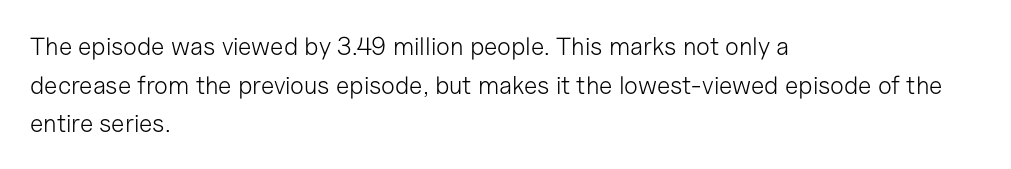
Notice how descenders clear the ascenders below comfortably — that's standard leading. Posture: vertical. Letter spacing: default. This rendering uses left alignment, leaving the right contour irregular.
